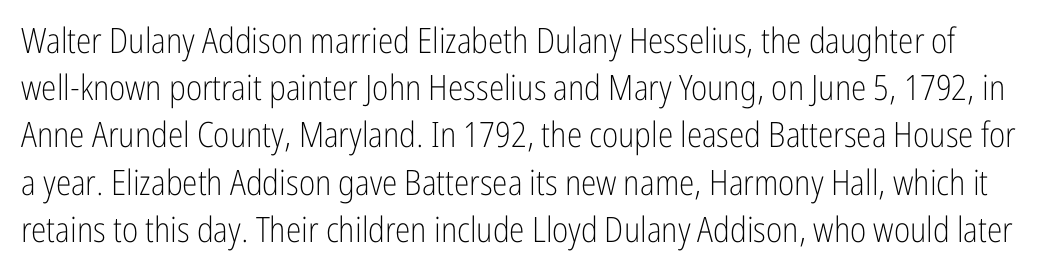
The image shows 35 px light, condensed sans-serif type, upright; set normal line spacing (1.35x), normal letter spacing, not underlined; low stroke contrast and a medium x-height.
